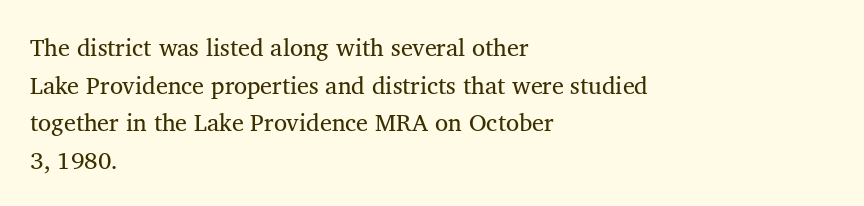
The image shows 24 px text type, upright; set left-aligned, normal line spacing (1.57x), normal letter spacing, not underlined.
